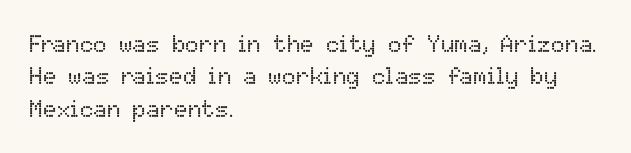
Q: Is the text bold? A: No.
Q: Is the text italic (slanted)? A: No, it is upright.
Q: Is the text underlined? A: No.
Q: How is the paragraph aligned? A: Left-aligned.
Q: Is the spacing between letters normal or unusually wide? A: Normal.
Q: Is the spacing between lines tight, normal or loose? A: Normal.
